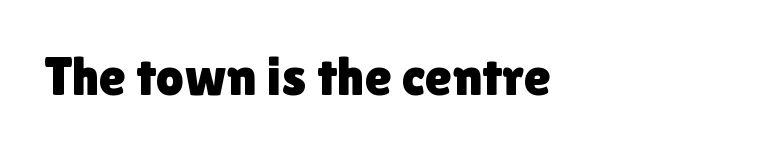
The image shows 55 px sans-serif type, upright; set left-aligned, normal letter spacing, not underlined; a medium x-height.
